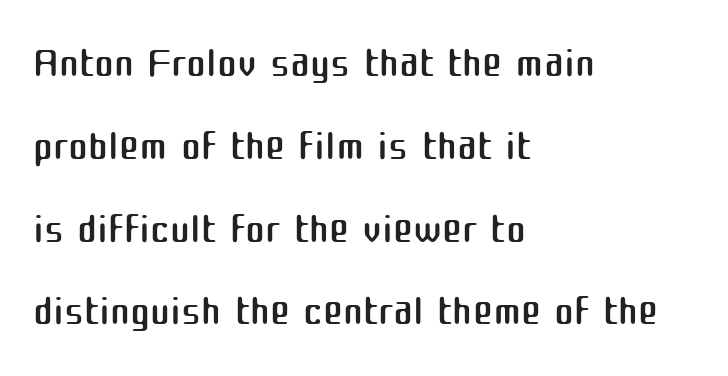
{"serif": "no", "italic": "no", "bold": "no", "weight": "regular", "width": "normal", "stroke_contrast": "medium", "x_height": "medium", "monospaced": "no", "underline": "no", "align": "left", "line_spacing": "normal", "line_spacing_ratio": 1.38, "letter_spacing": "normal", "letter_spacing_em": 0.0, "glyph_px": 60}
